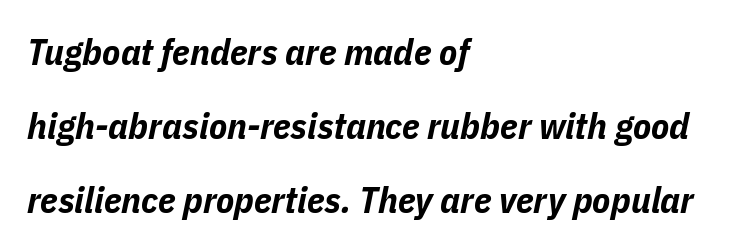
Q: Is the text bold? A: Yes.
Q: Is the text italic (slanted)? A: Yes, it leans right by about 11 degrees.
Q: Is the text underlined? A: No.
Q: How is the paragraph aligned? A: Left-aligned.
Q: Is the spacing between letters normal or unusually wide? A: Normal.
Q: Is the spacing between lines tight, normal or loose? A: Loose.
Q: Width (condensed, normal, or wide)? A: Condensed.
Q: Stroke contrast? A: Low.
Q: x-height? A: Medium.
Q: Monospaced? A: No.
